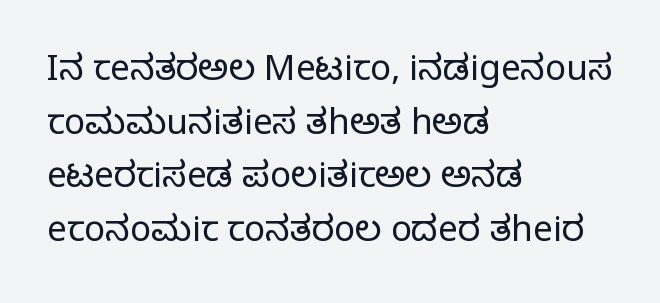
The image shows 35 px regular-weight serif type, upright; set left-aligned, normal line spacing (1.53x), normal letter spacing, not underlined; low stroke contrast and a large x-height.
